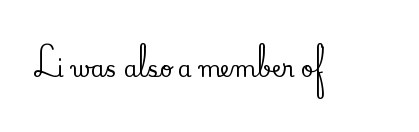
The image shows 22 px text type, upright; set normal letter spacing, not underlined.
